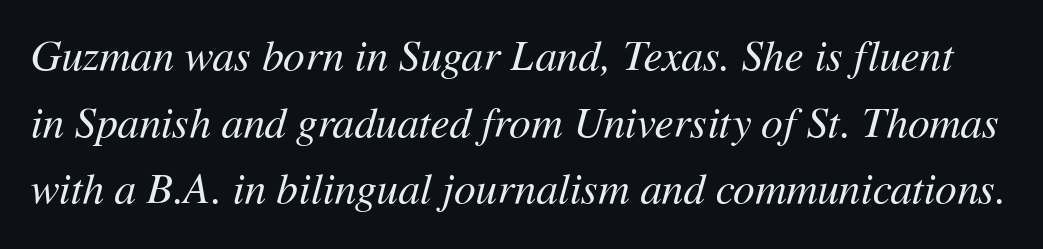
Interline gaps are of average width in this sample. Nothing unusual about the tracking: characters are spaced as the font intends. Compared with a typical body face, this is equally light or lighter still. There's an unmistakable incline to the writing here. These lines are rendered in a variable-pitch font.
